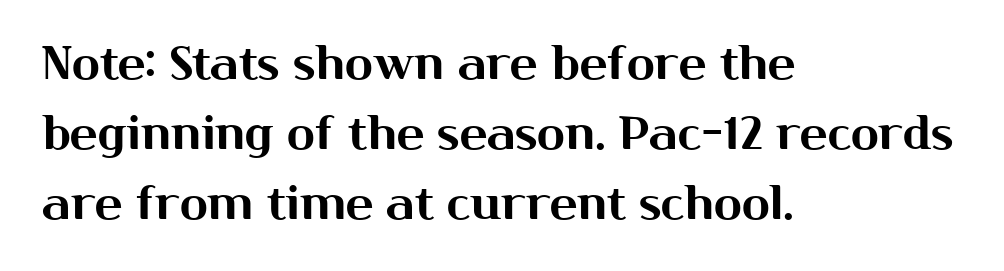
The image shows 46 px sans-serif type, upright; set left-aligned, normal line spacing (1.52x), normal letter spacing, not underlined; medium stroke contrast and a medium x-height.
